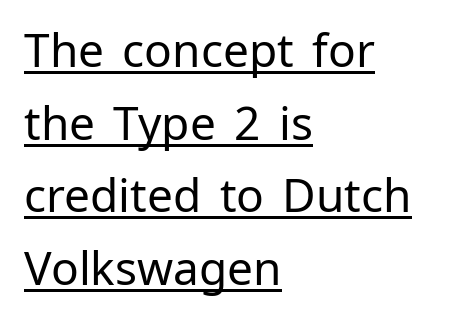
{"serif": "no", "italic": "no", "bold": "no", "weight": "regular", "width": "normal", "stroke_contrast": "low", "x_height": "medium", "monospaced": "no", "underline": "yes", "align": "left", "line_spacing": "normal", "line_spacing_ratio": 1.58, "letter_spacing": "normal", "letter_spacing_em": 0.0, "glyph_px": 46}
